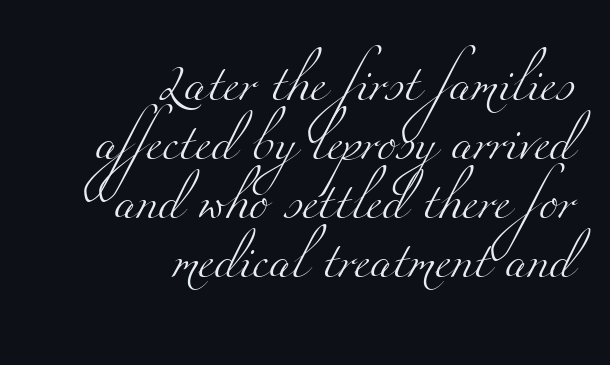
The strokes carry an ordinary text weight at most. The passage shown has conventional tracking throughout. The block of text has a typical density, with ordinary space between rows. Alignment: flush right. A typesetter would call this proportional, since set widths differ per character. Underline: absent.
